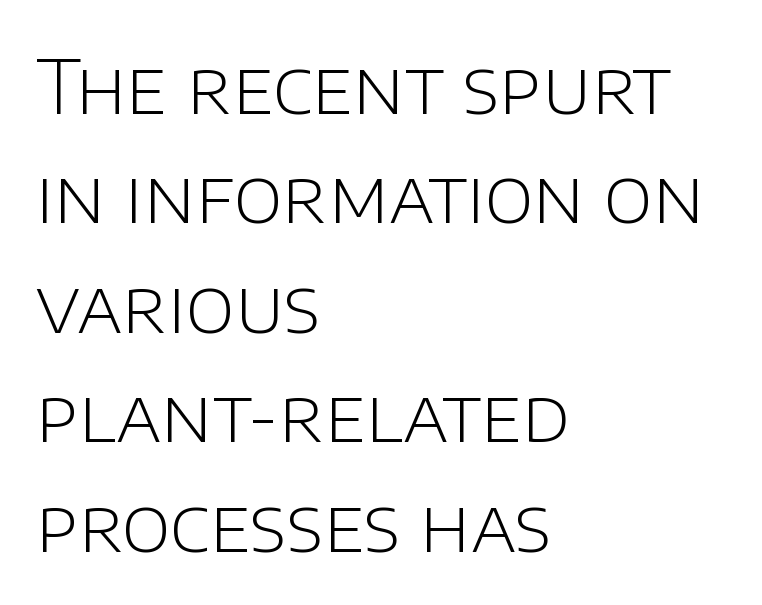
{"serif": "no", "italic": "no", "bold": "no", "weight": "light", "width": "normal", "stroke_contrast": "low", "x_height": "large", "monospaced": "no", "underline": "no", "align": "left", "line_spacing": "normal", "line_spacing_ratio": 1.46, "letter_spacing": "normal", "letter_spacing_em": 0.0, "glyph_px": 75}
